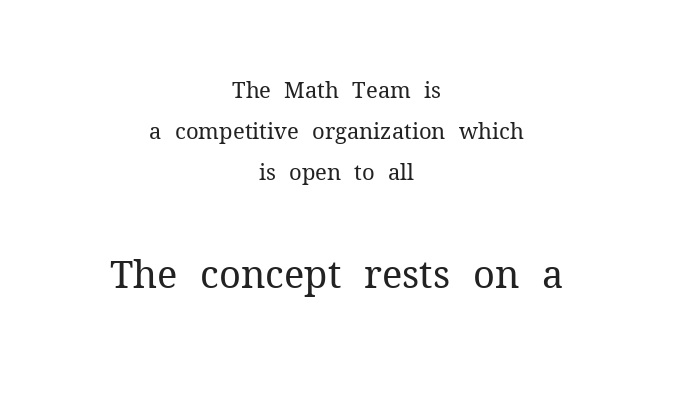
Q: Is the text bold? A: No.
Q: Is the text italic (slanted)? A: No, it is upright.
Q: Is the typeface a serif or a sans-serif typeface? A: Serif.
Q: Is the text underlined? A: No.
Q: How is the paragraph aligned? A: Centered.
Q: Is the spacing between letters normal or unusually wide? A: Normal.
Q: Which block of text is set in a larger size, the first (top) or the second (bottom)? A: The second (bottom) one.
Q: Width (condensed, normal, or wide)? A: Normal.
Q: Stroke contrast? A: Medium.
Q: x-height? A: Medium.
Q: Monospaced? A: No.
